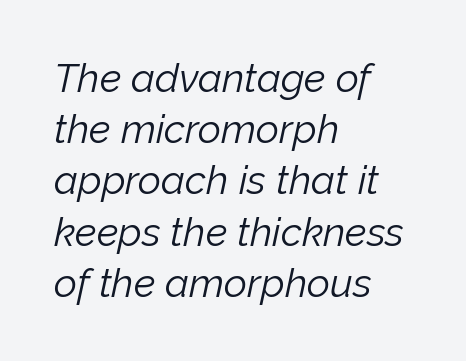
Leftover space on each line is placed entirely after the last word. Weight: not bold — regular or lighter. The zone under the glyphs is completely vacant. Leading: standard.
